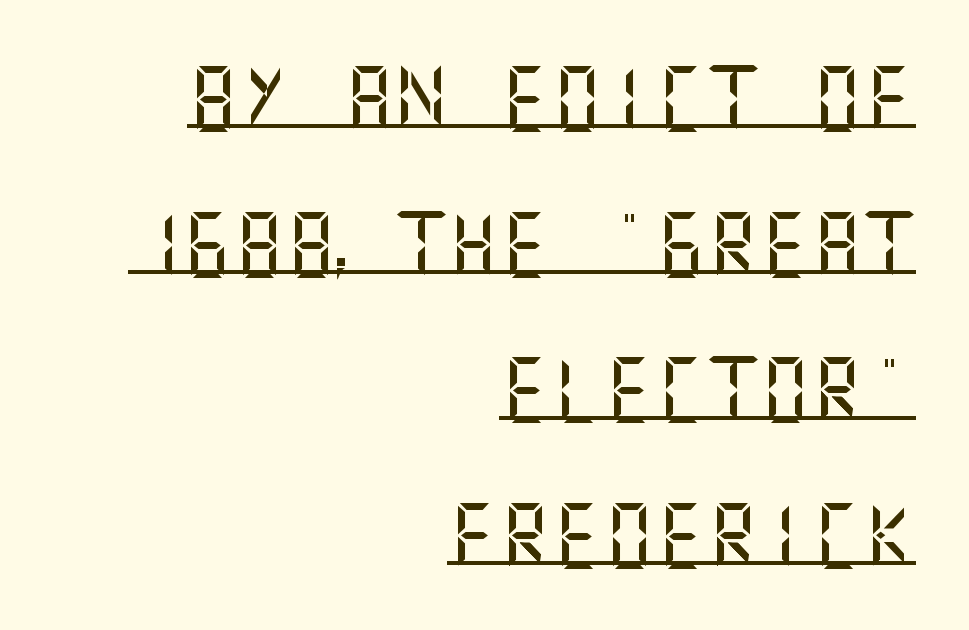
The image shows 65 px sans-serif type, upright; set right-aligned, loose line spacing (2.24x), normal letter spacing, underlined; medium stroke contrast and a large x-height.
